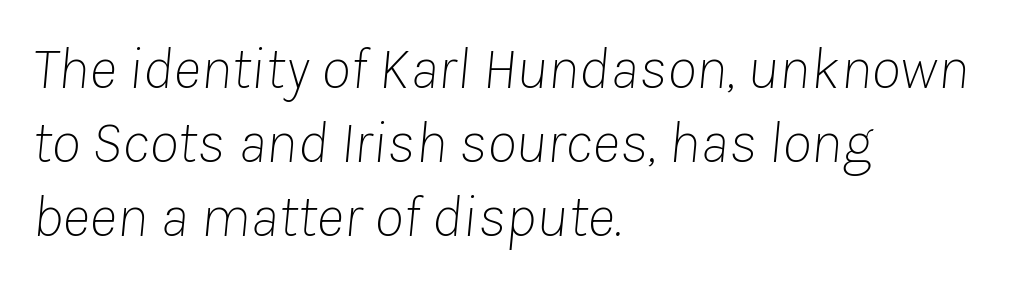
Here the glyphs are tracked normally, forming tight word shapes. Note the varied advance widths — an 'i' is clearly narrower than an 'm'. Bold? No — there's no thickening of the strokes. The space directly below the letters is spotless. There's an unmistakable incline to the writing here. Leftover space on each line is placed entirely after the last word.
